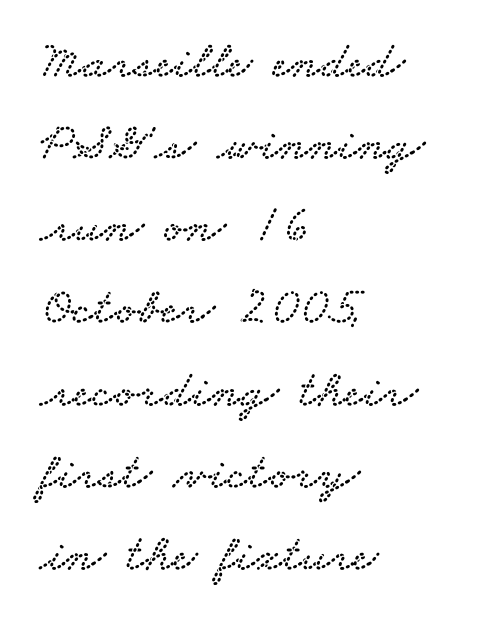
The face used here is rendered with its standard letterfit. Only glyphs here, with clear space below each row. Vertical spacing — default. Teacher's note: observe the even left margin — that is flush-left alignment. The letters carry serifs — small finishing strokes at the ends of their stems.
